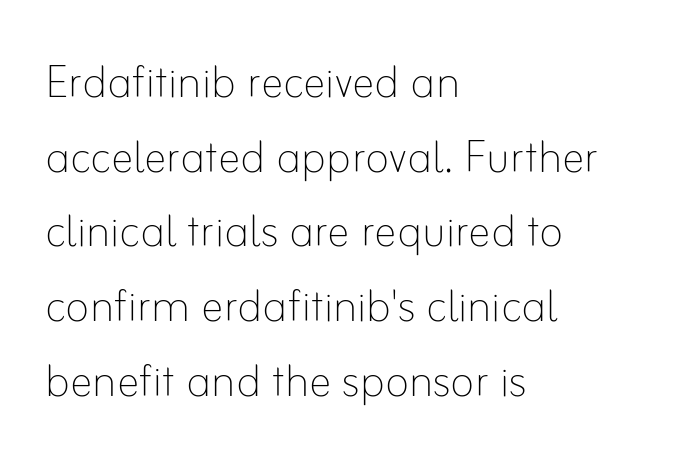
{"italic": "no", "bold": "no", "weight": "thin", "width": "normal", "stroke_contrast": "low", "x_height": "small", "monospaced": "no", "underline": "no", "align": "left", "line_spacing": "normal", "line_spacing_ratio": 1.31, "letter_spacing": "normal", "letter_spacing_em": 0.0, "glyph_px": 57}
